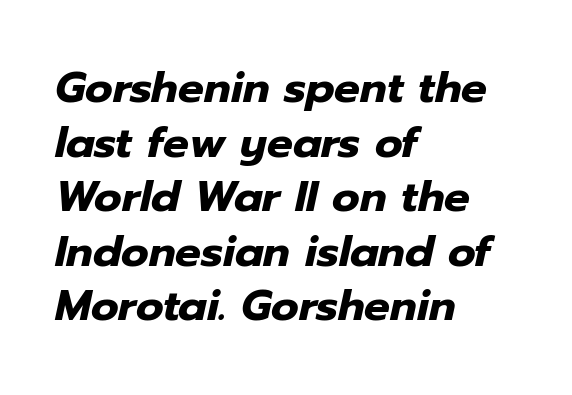
{"italic": "yes", "lean": "right", "slant_degrees": 12, "bold": "yes", "weight": "heavy", "width": "normal", "stroke_contrast": "low", "x_height": "medium", "monospaced": "no", "underline": "no", "align": "left", "line_spacing": "normal", "line_spacing_ratio": 1.27, "letter_spacing": "normal", "letter_spacing_em": 0.0, "glyph_px": 43}
